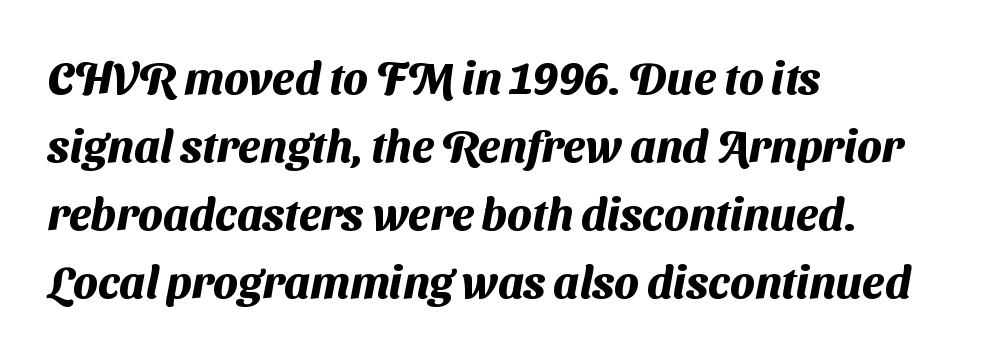
The characters display no serif detailing; their extremities are plain. Where is the straight margin? On the left. This is heavy type, rendered in bold. Each letter keeps its own natural width here, so spacing adapts to shape. Students, note that the glyphs here touch the page at normal intervals. The passage shown stacks its lines at a standard gap.
